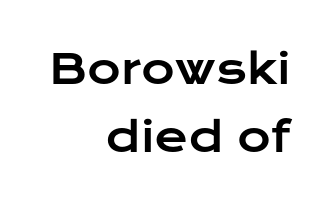
The image shows 41 px wide sans-serif type, upright; set right-aligned, normal line spacing (1.67x), normal letter spacing, not underlined; low stroke contrast and a medium x-height.
